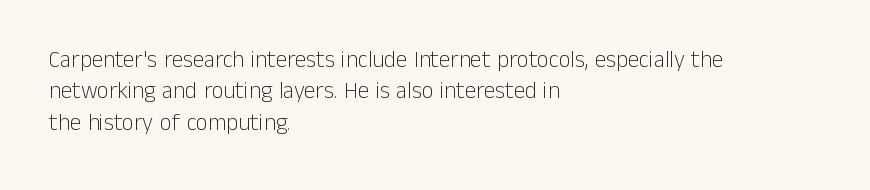
{"italic": "no", "bold": "no", "underline": "no", "align": "left", "line_spacing": "normal", "line_spacing_ratio": 1.36, "letter_spacing": "normal", "letter_spacing_em": 0.0, "glyph_px": 23}
